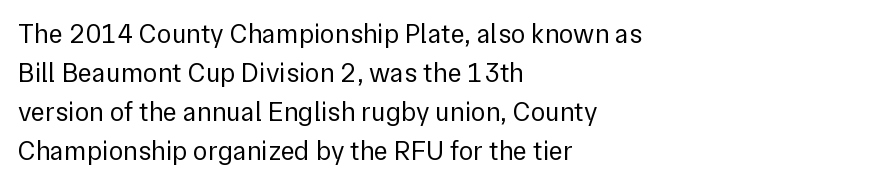
The image shows 27 px text type, upright; set left-aligned, normal line spacing (1.45x), normal letter spacing, not underlined.
